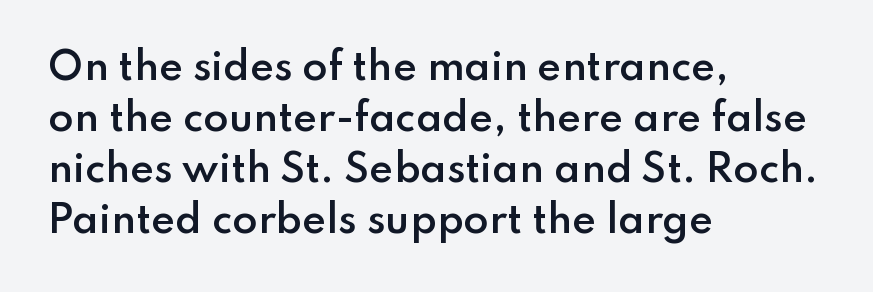
The image shows 37 px semibold sans-serif type, upright; set left-aligned, normal line spacing (1.38x), normal letter spacing, not underlined; low stroke contrast and a small x-height.
